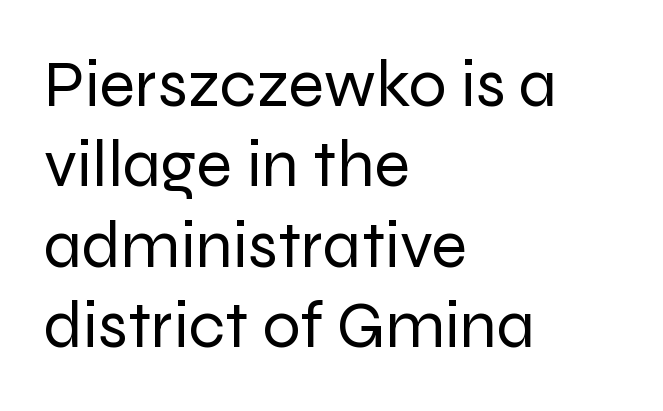
Q: Is the text bold? A: No.
Q: Is the text italic (slanted)? A: No, it is upright.
Q: Is the typeface a serif or a sans-serif typeface? A: Sans-serif.
Q: Is the text underlined? A: No.
Q: How is the paragraph aligned? A: Left-aligned.
Q: Is the spacing between letters normal or unusually wide? A: Normal.
Q: Width (condensed, normal, or wide)? A: Normal.
Q: Stroke contrast? A: Low.
Q: x-height? A: Medium.
Q: Monospaced? A: No.
